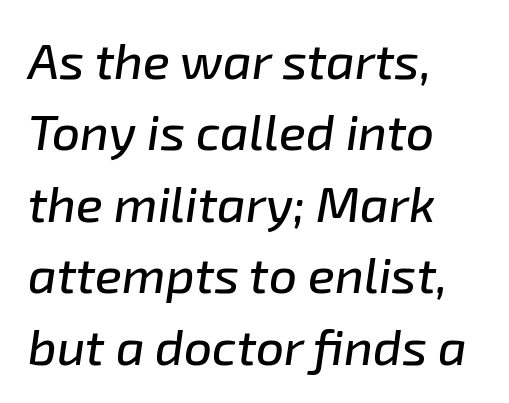
The image shows 50 px text type, italic (leaning right); set left-aligned, normal line spacing (1.43x), normal letter spacing, not underlined; low stroke contrast and a medium x-height.
